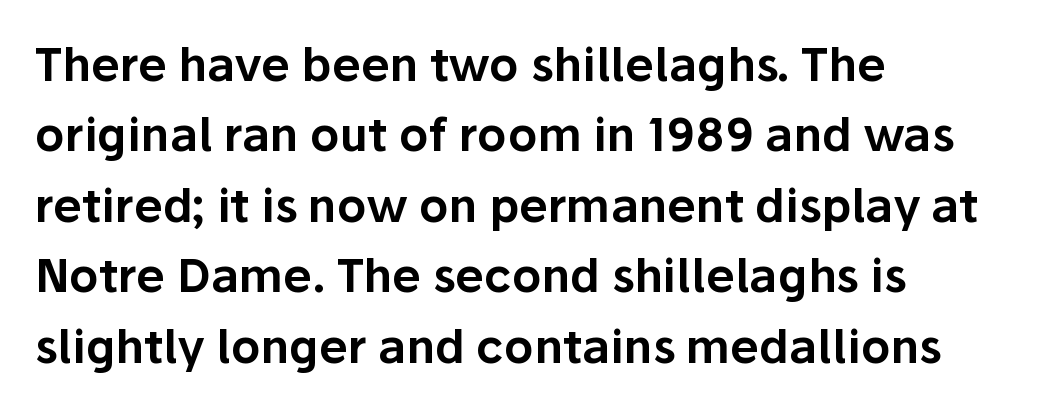
In terms of posture, this sample is upright. The passage shown stacks its lines at a standard gap. There is no visible air inserted between adjacent glyphs. Varying glyph widths throughout — classic text-font behaviour.
